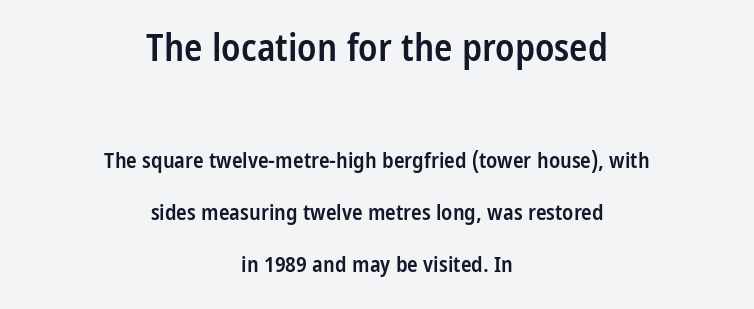
The specimen reads as upright at a glance. This is the in-between weight designers call semibold or demi. Baseline-to-baseline distance is far greater than the letter height. Do the characters align in a grid? No, the font is proportional.
